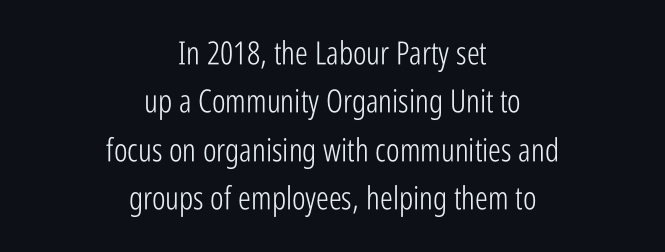
The image shows 32 px light, condensed sans-serif type, upright; set centered, normal line spacing (1.51x), normal letter spacing, not underlined; low stroke contrast and a medium x-height.
